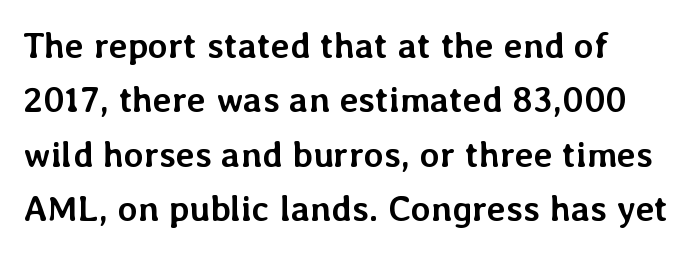
{"italic": "no", "bold": "yes", "weight": "semibold", "width": "normal", "stroke_contrast": "low", "x_height": "medium", "monospaced": "no", "underline": "no", "align": "left", "line_spacing": "normal", "line_spacing_ratio": 1.51, "letter_spacing": "normal", "letter_spacing_em": 0.0, "glyph_px": 36}
